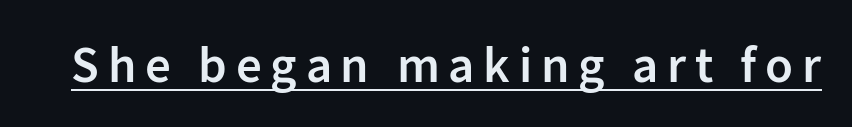
Q: Is the text bold? A: Semi-bold.
Q: Is the text italic (slanted)? A: No, it is upright.
Q: Is the typeface a serif or a sans-serif typeface? A: Sans-serif.
Q: Is the text underlined? A: Yes.
Q: Width (condensed, normal, or wide)? A: Normal.
Q: Stroke contrast? A: Low.
Q: x-height? A: Medium.
Q: Monospaced? A: No.
